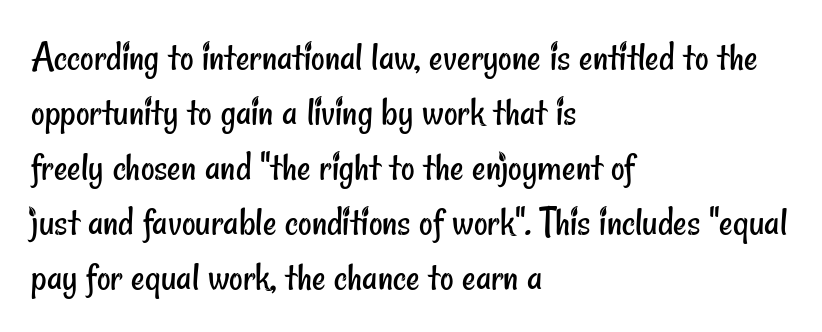
Nothing sits at the stroke ends, so this counts as sans-serif. Leading: standard. Compared with a centered layout, this one pins lines to the left instead. The typeface has the unassuming heft of standard copy or less.
